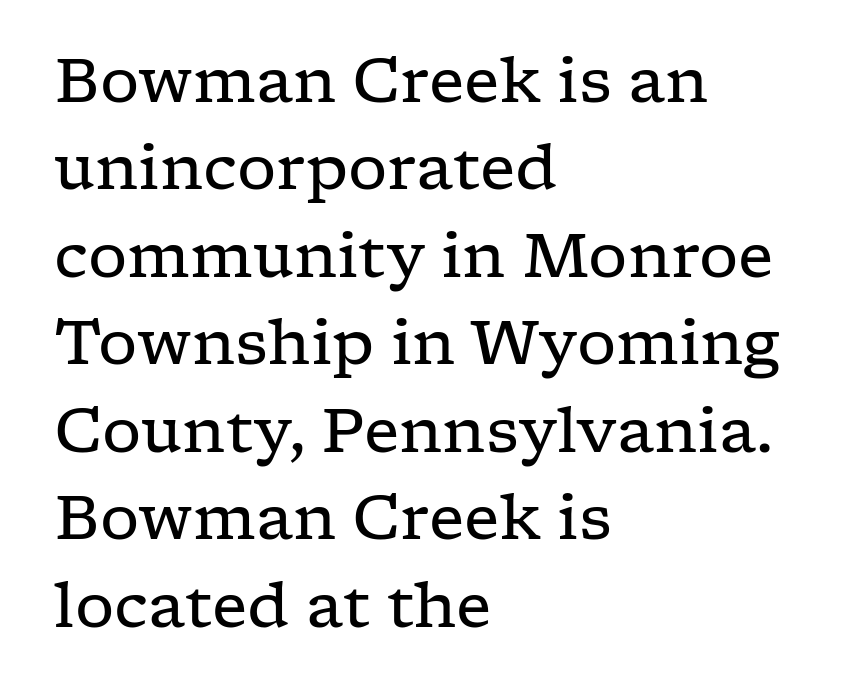
The image shows 62 px regular-weight, wide serif type, upright; set left-aligned, normal line spacing (1.41x), normal letter spacing, not underlined; low stroke contrast and a medium x-height.
